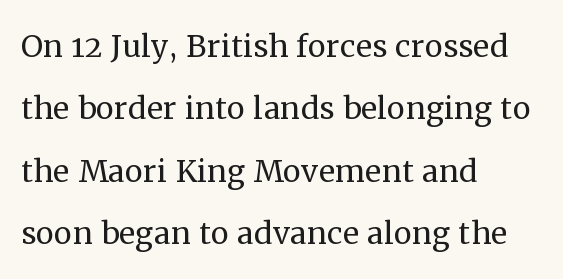
The image shows 41 px regular-weight serif type, upright; set left-aligned, normal line spacing (1.52x), normal letter spacing, not underlined; medium stroke contrast and a medium x-height.
